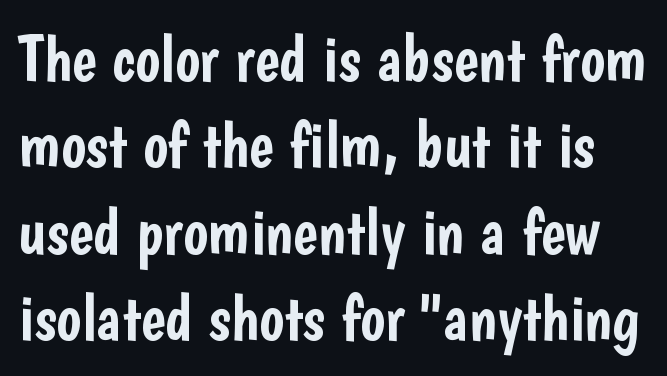
Q: Is the text italic (slanted)? A: No, it is upright.
Q: Is the typeface a serif or a sans-serif typeface? A: Sans-serif.
Q: Is the text underlined? A: No.
Q: Is the spacing between letters normal or unusually wide? A: Normal.
Q: Is the spacing between lines tight, normal or loose? A: Normal.
Q: Width (condensed, normal, or wide)? A: Condensed.
Q: Stroke contrast? A: Low.
Q: x-height? A: Medium.
Q: Monospaced? A: No.
